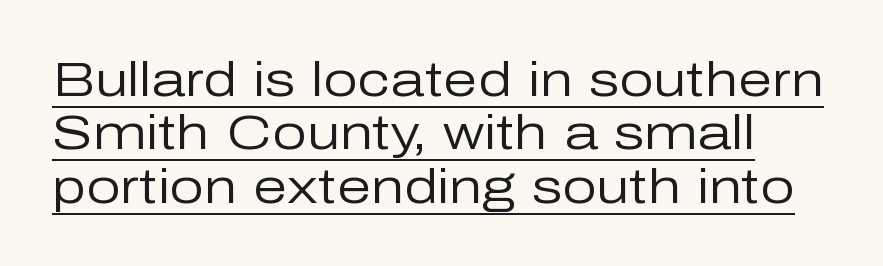
The image shows 49 px regular-weight sans-serif type, upright; set tight line spacing (1.09x), normal letter spacing, underlined; low stroke contrast and a medium x-height.
